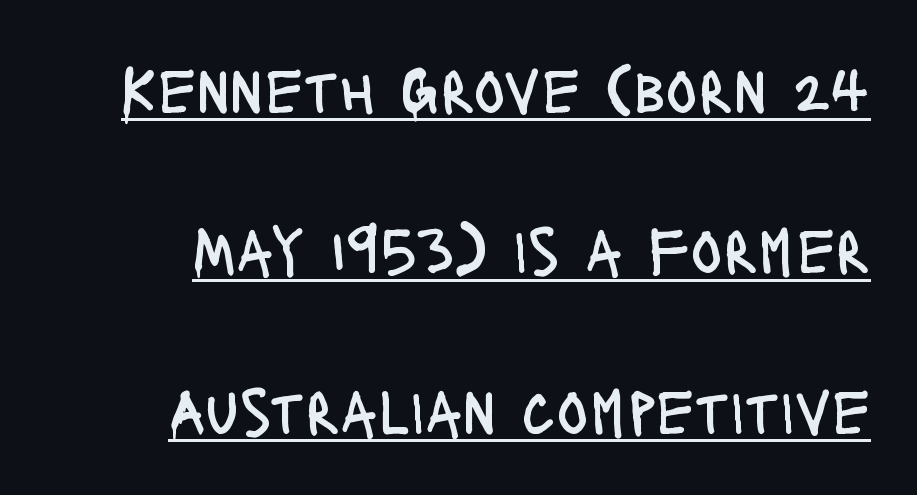
The rendered words wear a rule along their underside. Style check: upright. Character widths vary here, with narrow letters taking less room than wide ones. No extra tracking has been applied to these lines. No extra ink here — the face is not bold.
